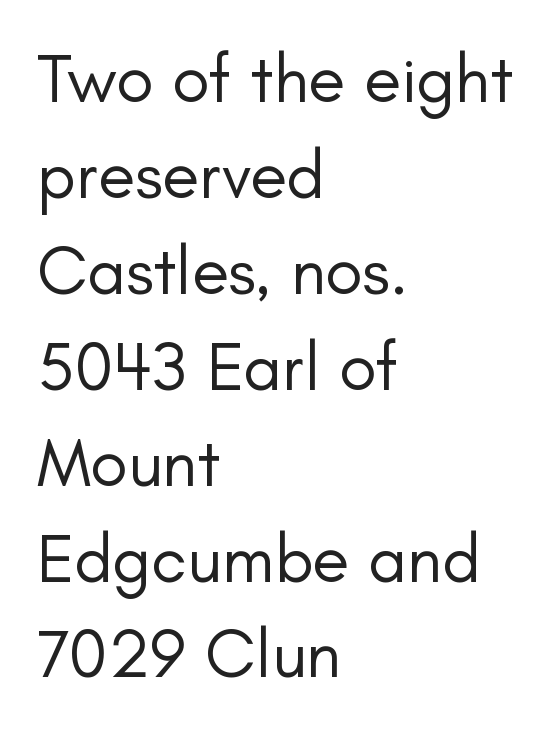
The image shows 69 px regular-weight sans-serif type, upright; set left-aligned, normal line spacing (1.39x), normal letter spacing, not underlined; low stroke contrast and a small x-height.
